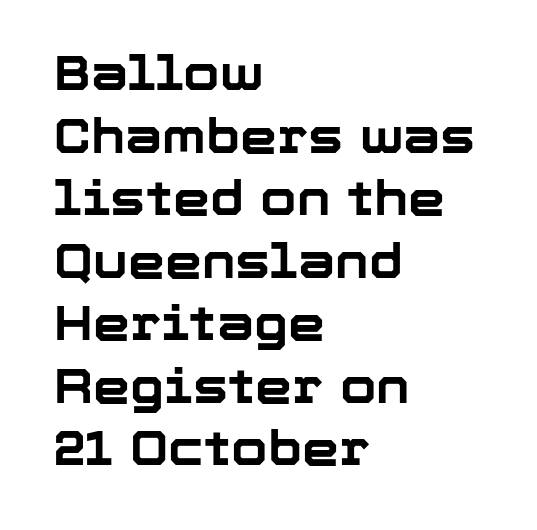
The image shows 47 px bold sans-serif type, upright; set left-aligned, normal line spacing (1.33x), normal letter spacing, not underlined; low stroke contrast and a medium x-height.
